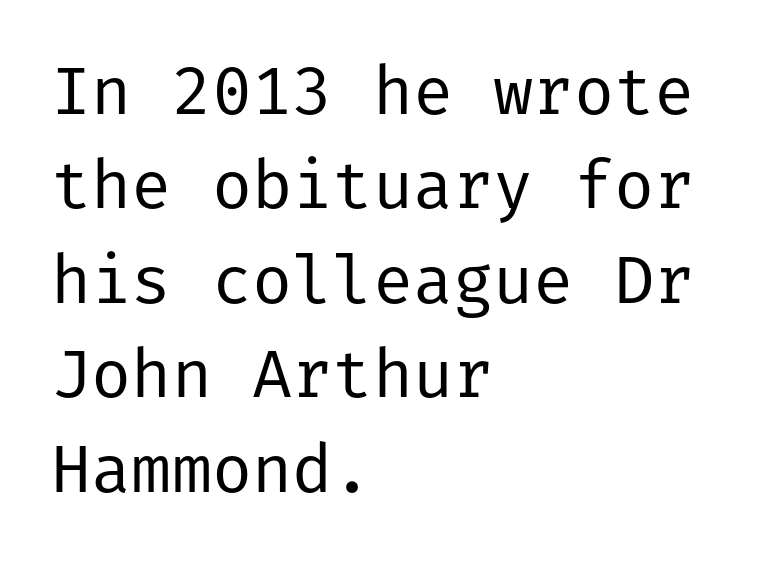
The image shows 67 px regular-weight sans-serif type, upright; set left-aligned, normal line spacing (1.41x), normal letter spacing, not underlined; low stroke contrast and a medium x-height.
